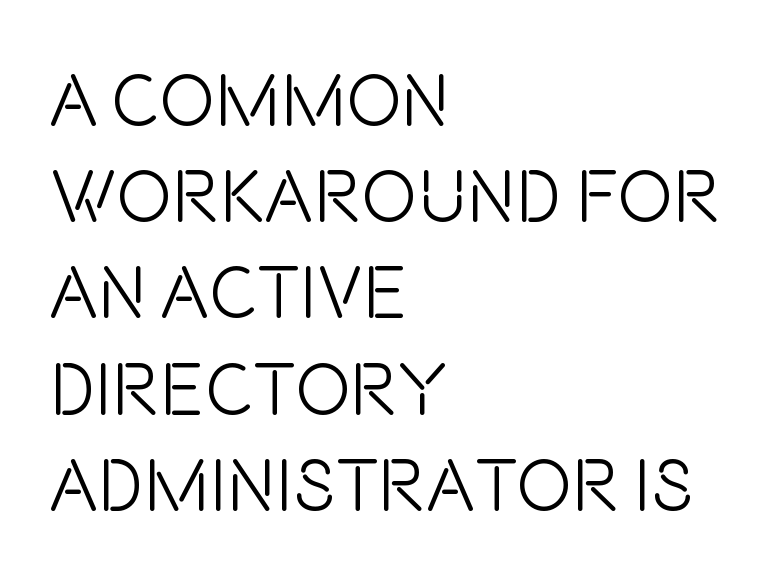
A typesetter would mark this as roman, not italic. Does extra space separate the letters? No, they use regular spacing. Rows of type keep a routine distance in the vertical direction. Proportional: the letters do not fall into vertical columns. A sans-serif font was chosen for this passage. The lines are quadded left.
